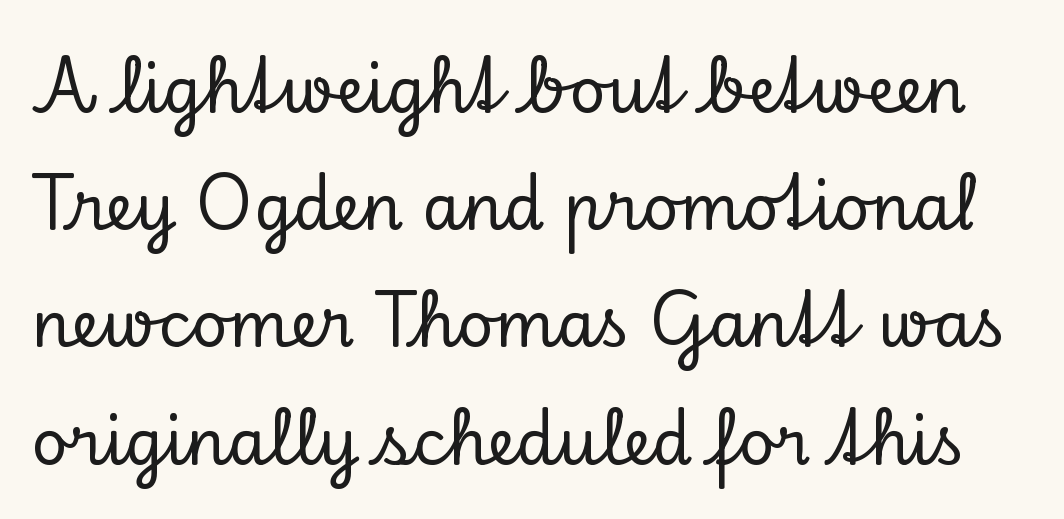
{"italic": "no", "width": "normal", "stroke_contrast": "low", "x_height": "small", "monospaced": "no", "underline": "no", "line_spacing_ratio": 1.86, "letter_spacing": "normal", "letter_spacing_em": 0.0, "glyph_px": 63}
